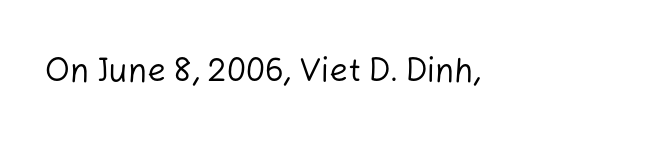
{"serif": "no", "italic": "no", "bold": "no", "weight": "regular", "width": "normal", "stroke_contrast": "low", "x_height": "medium", "monospaced": "no", "underline": "no", "letter_spacing": "normal", "letter_spacing_em": 0.0, "glyph_px": 33}
